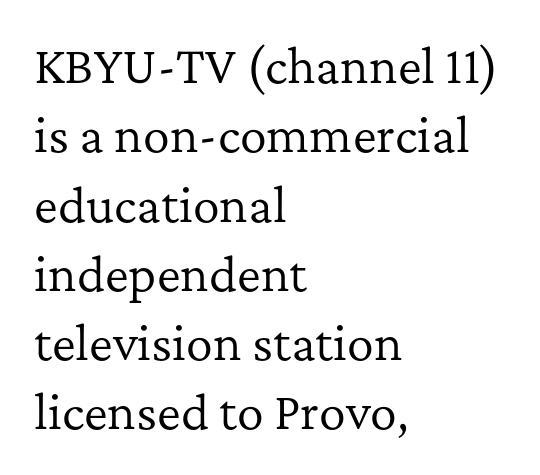
The image shows 45 px regular-weight serif type, upright; set left-aligned, normal line spacing (1.54x), normal letter spacing, not underlined; low stroke contrast and a medium x-height.
